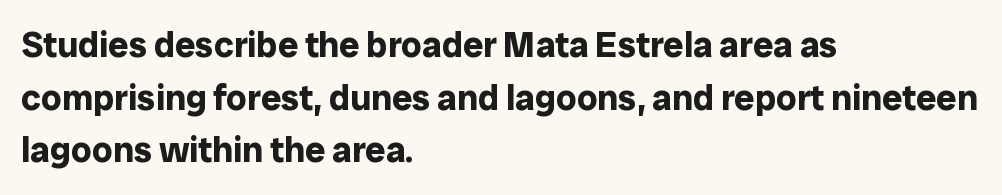
The image shows 36 px bold sans-serif type, upright; set left-aligned, normal line spacing (1.46x), normal letter spacing, not underlined; low stroke contrast and a medium x-height.
